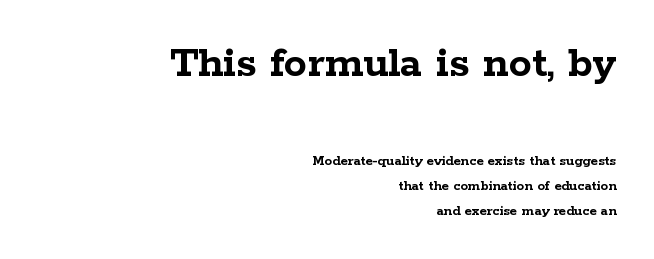
{"serif": "yes", "italic": "no", "bold": "yes", "weight": "semibold", "width": "wide", "stroke_contrast": "low", "x_height": "medium", "monospaced": "no", "underline": "no", "align": "right", "line_spacing": "normal", "line_spacing_ratio": 1.68, "letter_spacing": "normal", "letter_spacing_em": 0.0, "larger_block": "first", "size_ratio": 3.07, "glyph_px": 46}
